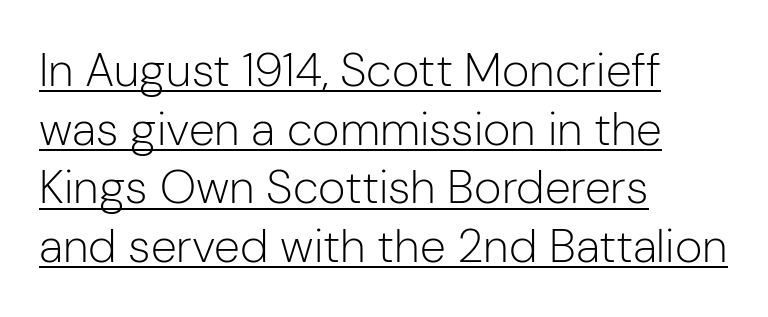
Q: Is the text bold? A: No.
Q: Is the text italic (slanted)? A: No, it is upright.
Q: Is the typeface a serif or a sans-serif typeface? A: Sans-serif.
Q: Is the text underlined? A: Yes.
Q: How is the paragraph aligned? A: Left-aligned.
Q: Is the spacing between letters normal or unusually wide? A: Normal.
Q: Is the spacing between lines tight, normal or loose? A: Normal.
Q: Width (condensed, normal, or wide)? A: Normal.
Q: Stroke contrast? A: Low.
Q: x-height? A: Medium.
Q: Monospaced? A: No.
